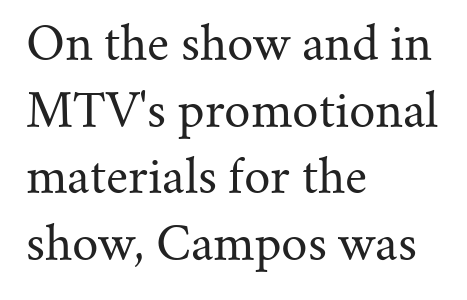
Q: Is the text bold? A: No.
Q: Is the text italic (slanted)? A: No, it is upright.
Q: Is the typeface a serif or a sans-serif typeface? A: Serif.
Q: Is the text underlined? A: No.
Q: How is the paragraph aligned? A: Left-aligned.
Q: Is the spacing between letters normal or unusually wide? A: Normal.
Q: Is the spacing between lines tight, normal or loose? A: Normal.
Q: Width (condensed, normal, or wide)? A: Normal.
Q: Stroke contrast? A: Medium.
Q: x-height? A: Small.
Q: Monospaced? A: No.
